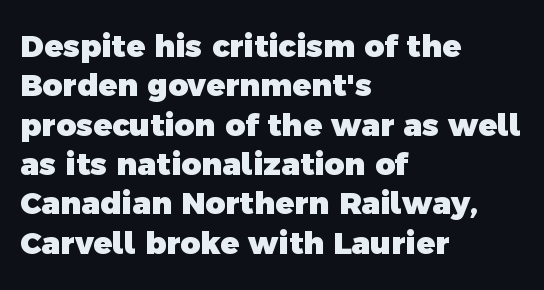
Q: Is the text bold? A: Yes.
Q: Is the typeface a serif or a sans-serif typeface? A: Sans-serif.
Q: Is the text underlined? A: No.
Q: How is the paragraph aligned? A: Left-aligned.
Q: Is the spacing between letters normal or unusually wide? A: Normal.
Q: Is the spacing between lines tight, normal or loose? A: Normal.
Q: Width (condensed, normal, or wide)? A: Normal.
Q: x-height? A: Medium.
Q: Monospaced? A: No.
